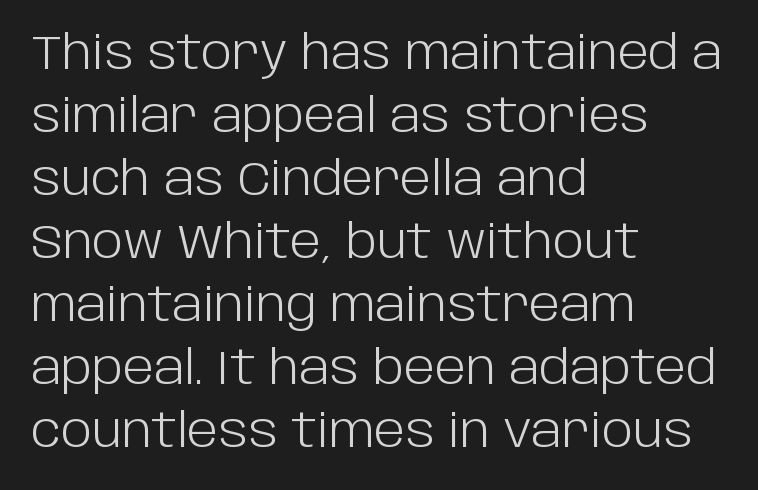
Q: Is the text bold? A: No.
Q: Is the text italic (slanted)? A: No, it is upright.
Q: Is the typeface a serif or a sans-serif typeface? A: Sans-serif.
Q: Is the text underlined? A: No.
Q: How is the paragraph aligned? A: Left-aligned.
Q: Is the spacing between letters normal or unusually wide? A: Normal.
Q: Is the spacing between lines tight, normal or loose? A: Normal.
Q: Width (condensed, normal, or wide)? A: Normal.
Q: Stroke contrast? A: Low.
Q: x-height? A: Large.
Q: Monospaced? A: No.
